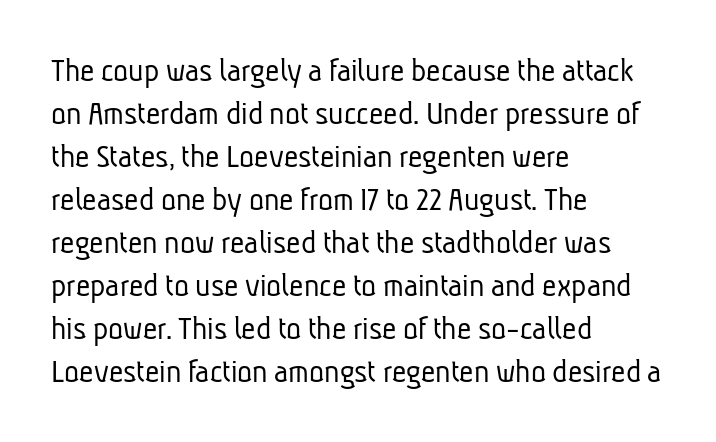
The image shows 35 px light, condensed sans-serif type; set left-aligned, line spacing 1.23x, normal letter spacing, not underlined; low stroke contrast and a medium x-height.
